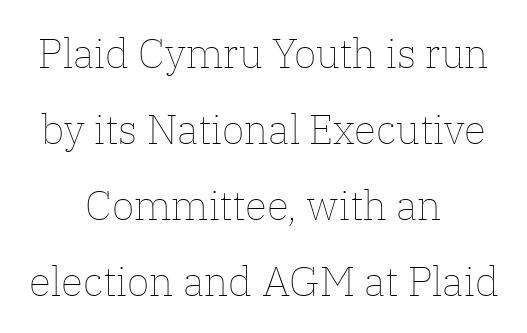
The image shows 41 px thin type, upright; set centered, line spacing 1.85x, normal letter spacing, not underlined; low stroke contrast and a medium x-height.
